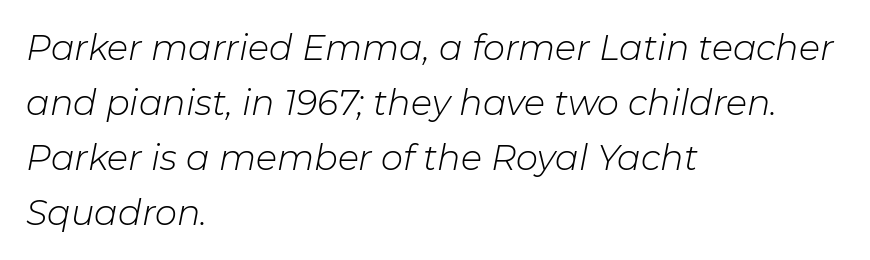
Q: Is the text bold? A: No.
Q: Is the text italic (slanted)? A: Yes, it leans right by about 11 degrees.
Q: Is the text underlined? A: No.
Q: How is the paragraph aligned? A: Left-aligned.
Q: Is the spacing between letters normal or unusually wide? A: Normal.
Q: Is the spacing between lines tight, normal or loose? A: Normal.
Q: Width (condensed, normal, or wide)? A: Normal.
Q: Stroke contrast? A: Low.
Q: x-height? A: Medium.
Q: Monospaced? A: No.
